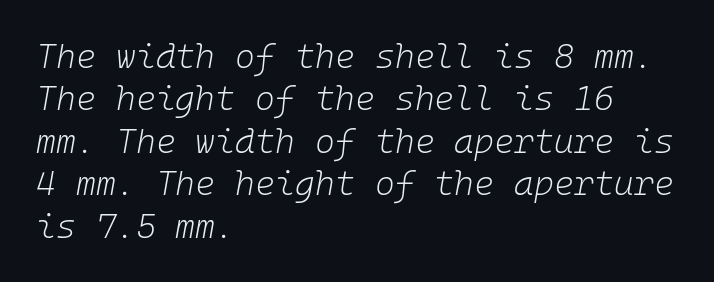
{"italic": "yes", "lean": "right", "slant_degrees": 10, "bold": "no", "weight": "light", "width": "normal", "stroke_contrast": "low", "x_height": "medium", "monospaced": "yes", "underline": "no", "align": "left", "line_spacing": "normal", "line_spacing_ratio": 1.25, "letter_spacing": "normal", "letter_spacing_em": 0.0, "glyph_px": 34}
